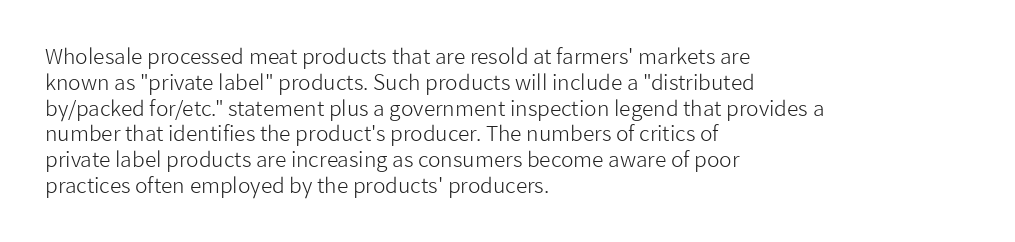
Visually the block forms a straight wall on the left and a jagged coastline on the right. This sample uses plain, unmodified letter spacing. The face looks like a standard text weight, possibly lighter. Check under the words: just untouched page. Does the lettering tilt? It doesn't — this is upright.
